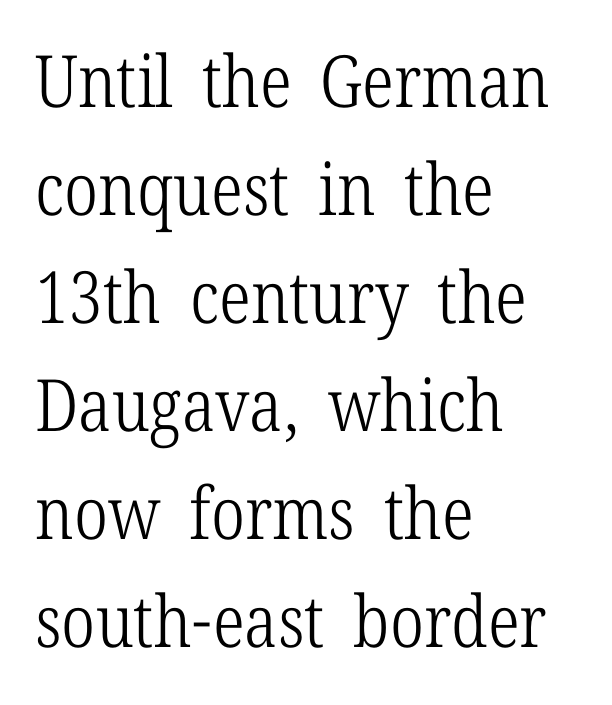
The image shows 72 px light, condensed serif type, upright; set left-aligned, normal line spacing (1.5x), normal letter spacing, not underlined; low stroke contrast and a medium x-height.
